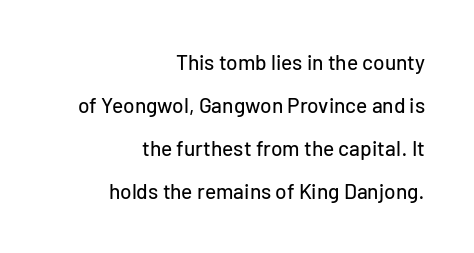
Q: Is the text italic (slanted)? A: No, it is upright.
Q: Is the text underlined? A: No.
Q: How is the paragraph aligned? A: Right-aligned.
Q: Is the spacing between letters normal or unusually wide? A: Normal.
Q: Is the spacing between lines tight, normal or loose? A: Loose.
